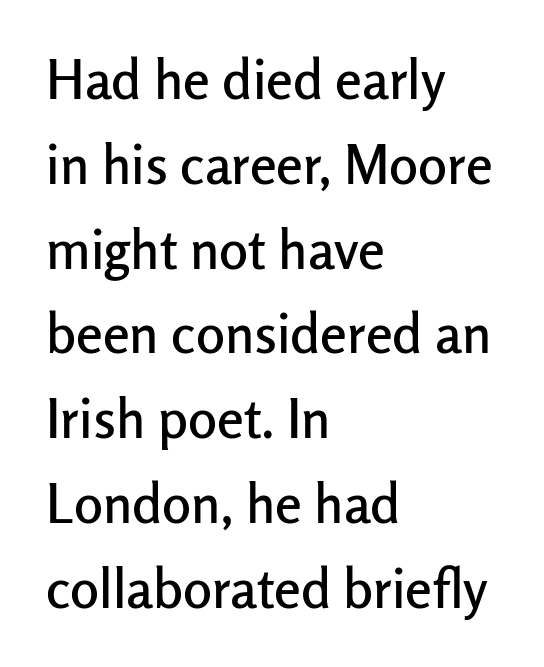
Notice how the passage keeps a crisp vertical edge on the left only. The type sits square on the baseline with zero lean. A bare baseline throughout the passage. Are there feet on the stems? There aren't — it's a sans.
